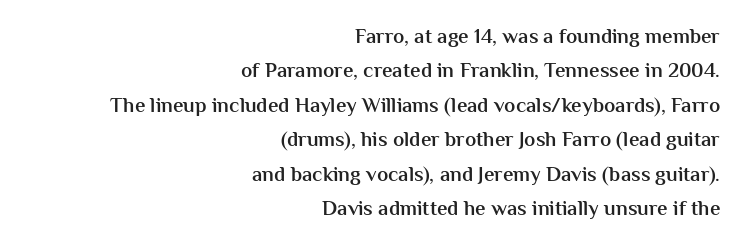
{"italic": "no", "bold": "semi", "underline": "no", "align": "right", "line_spacing": "normal", "line_spacing_ratio": 1.64, "letter_spacing": "normal", "letter_spacing_em": 0.0, "glyph_px": 21}
